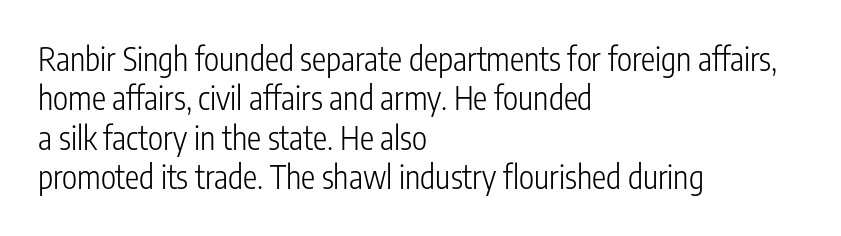
{"serif": "no", "italic": "no", "bold": "no", "weight": "light", "width": "condensed", "stroke_contrast": "low", "x_height": "medium", "monospaced": "no", "underline": "no", "align": "left", "line_spacing_ratio": 1.23, "letter_spacing": "normal", "letter_spacing_em": 0.0, "glyph_px": 32}
